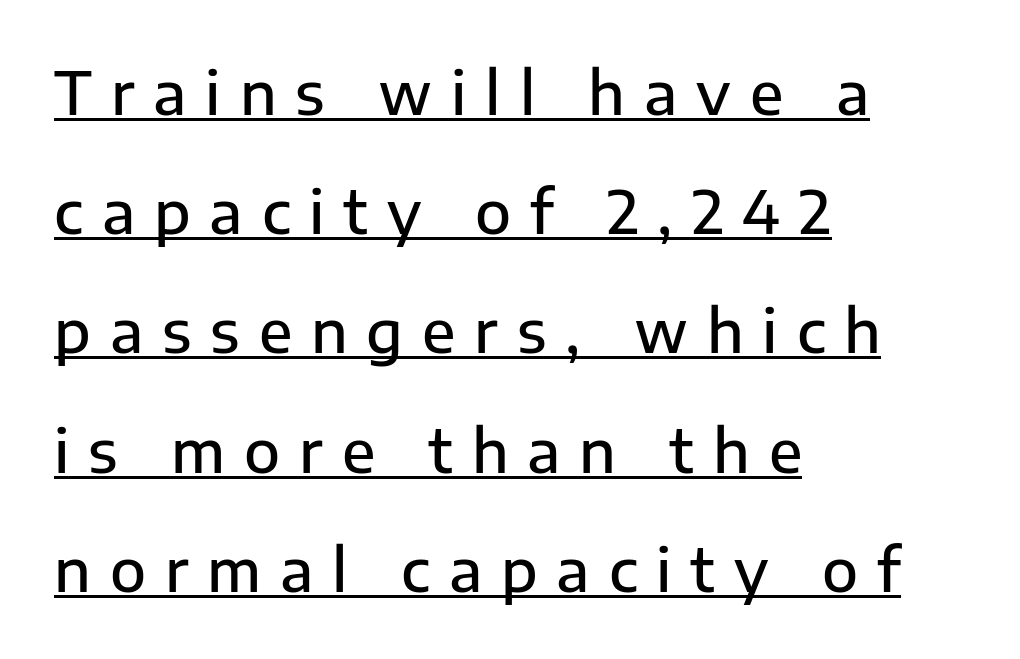
Letter spacing: wide. Horizontally, the lines are justified to the leading edge only. Students, observe the line beneath the letters — that is underlining. Airy leading. A somewhat darkened texture: the type is semibold rather than bold. The letters carry no serifs — their stems end cleanly without finishing strokes.
